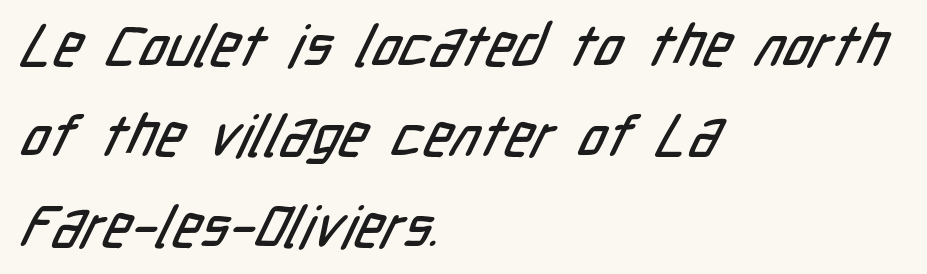
Q: Is the typeface a serif or a sans-serif typeface? A: Sans-serif.
Q: Is the text underlined? A: No.
Q: How is the paragraph aligned? A: Left-aligned.
Q: Is the spacing between letters normal or unusually wide? A: Normal.
Q: Is the spacing between lines tight, normal or loose? A: Normal.
Q: Width (condensed, normal, or wide)? A: Condensed.
Q: Stroke contrast? A: Low.
Q: x-height? A: Medium.
Q: Monospaced? A: No.
